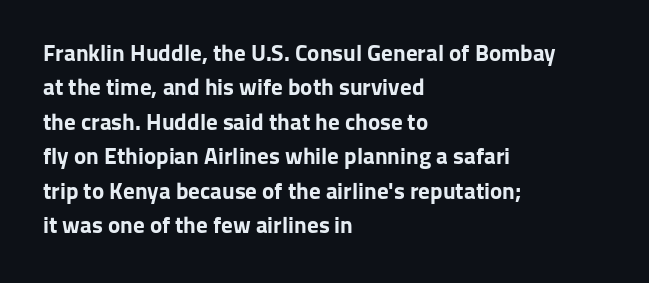
The image shows 23 px bold type, upright; set left-aligned, normal line spacing (1.5x), normal letter spacing, not underlined.
